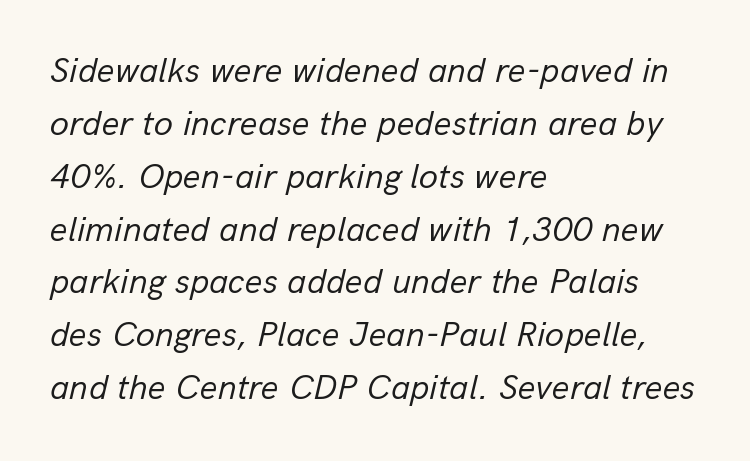
Q: Is the text bold? A: No.
Q: Is the text italic (slanted)? A: Yes, it leans right by about 13 degrees.
Q: Is the text underlined? A: No.
Q: How is the paragraph aligned? A: Left-aligned.
Q: Is the spacing between letters normal or unusually wide? A: Normal.
Q: Is the spacing between lines tight, normal or loose? A: Normal.
Q: Width (condensed, normal, or wide)? A: Normal.
Q: Stroke contrast? A: Low.
Q: x-height? A: Medium.
Q: Monospaced? A: No.
